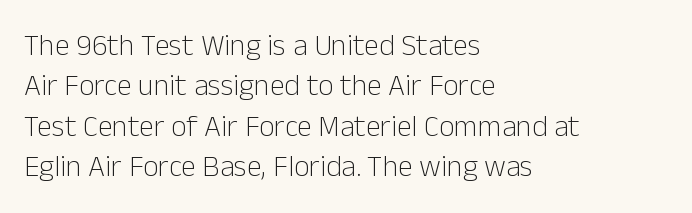
The image shows 30 px light sans-serif type, upright; set left-aligned, normal line spacing (1.35x), normal letter spacing, not underlined; low stroke contrast and a medium x-height.
